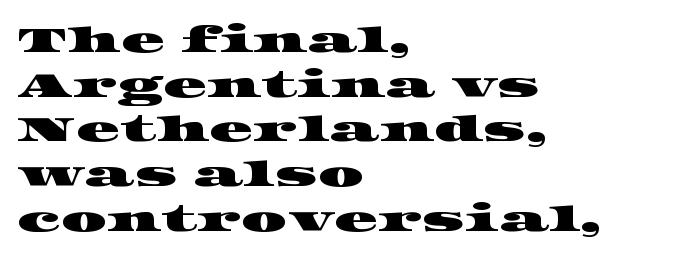
Q: Is the typeface a serif or a sans-serif typeface? A: Serif.
Q: Is the text underlined? A: No.
Q: How is the paragraph aligned? A: Left-aligned.
Q: Is the spacing between letters normal or unusually wide? A: Normal.
Q: Width (condensed, normal, or wide)? A: Wide.
Q: Stroke contrast? A: High.
Q: x-height? A: Large.
Q: Monospaced? A: No.
